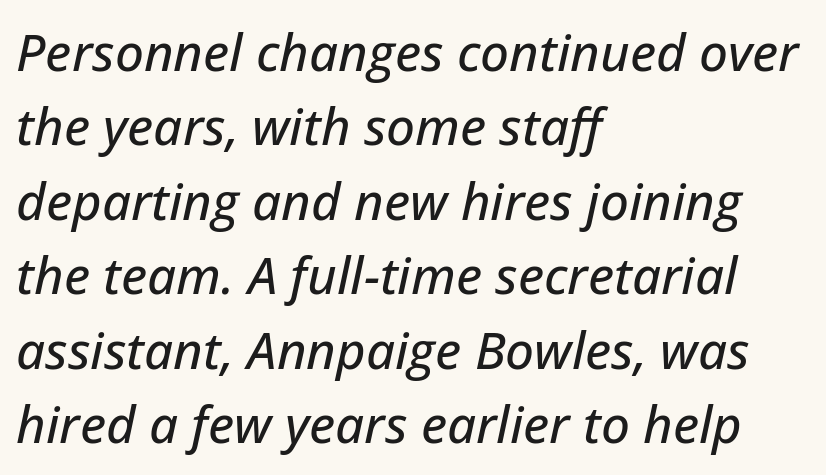
Q: Is the text italic (slanted)? A: Yes, it leans right by about 12 degrees.
Q: Is the text underlined? A: No.
Q: How is the paragraph aligned? A: Left-aligned.
Q: Is the spacing between letters normal or unusually wide? A: Normal.
Q: Is the spacing between lines tight, normal or loose? A: Normal.
Q: Width (condensed, normal, or wide)? A: Normal.
Q: Stroke contrast? A: Low.
Q: x-height? A: Medium.
Q: Monospaced? A: No.
